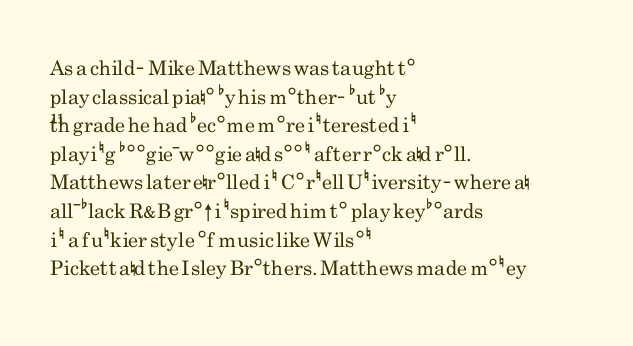
{"italic": "no", "bold": "no", "underline": "no", "align": "left", "line_spacing": "normal", "line_spacing_ratio": 1.43, "letter_spacing": "normal", "letter_spacing_em": 0.0, "glyph_px": 20}
